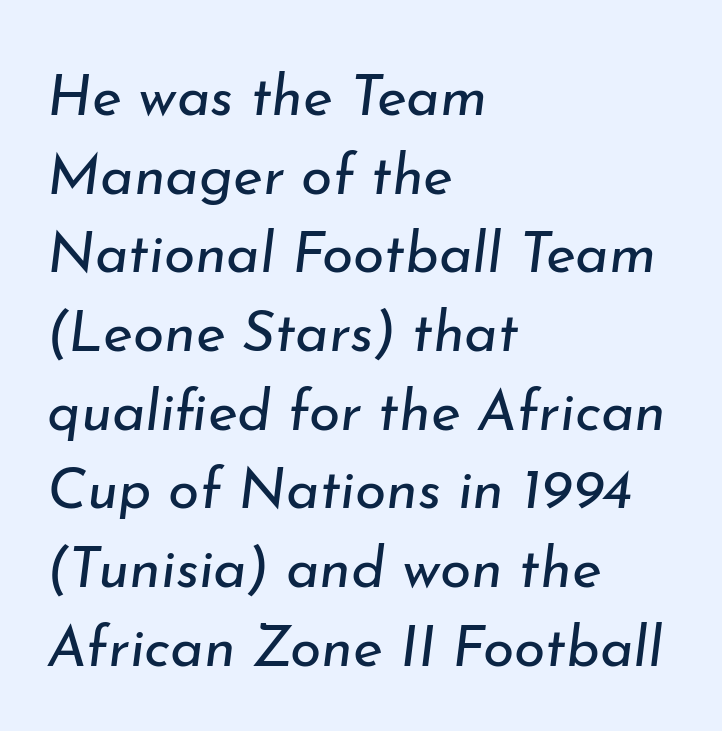
{"italic": "yes", "lean": "right", "slant_degrees": 7, "bold": "no", "weight": "regular", "width": "normal", "stroke_contrast": "low", "x_height": "small", "monospaced": "no", "underline": "no", "align": "left", "line_spacing": "normal", "line_spacing_ratio": 1.38, "letter_spacing": "normal", "letter_spacing_em": 0.0, "glyph_px": 57}
